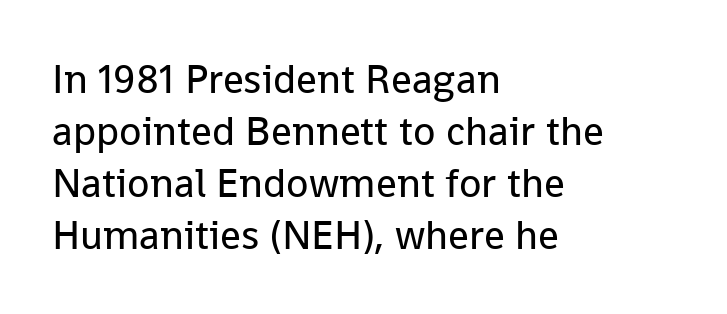
{"serif": "no", "italic": "no", "bold": "no", "weight": "regular", "width": "normal", "stroke_contrast": "low", "x_height": "medium", "monospaced": "no", "underline": "no", "align": "left", "line_spacing": "normal", "line_spacing_ratio": 1.27, "letter_spacing": "normal", "letter_spacing_em": 0.0, "glyph_px": 41}
